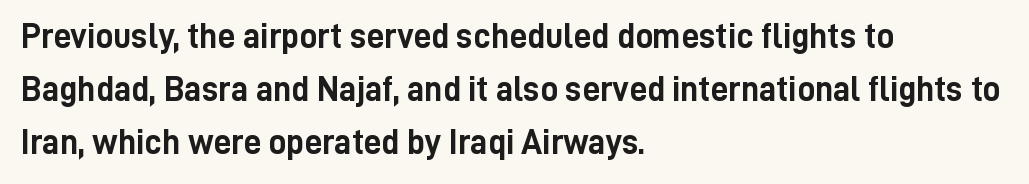
The image shows 35 px semibold, condensed sans-serif type, upright; set left-aligned, normal line spacing (1.51x), normal letter spacing, not underlined; low stroke contrast and a medium x-height.
